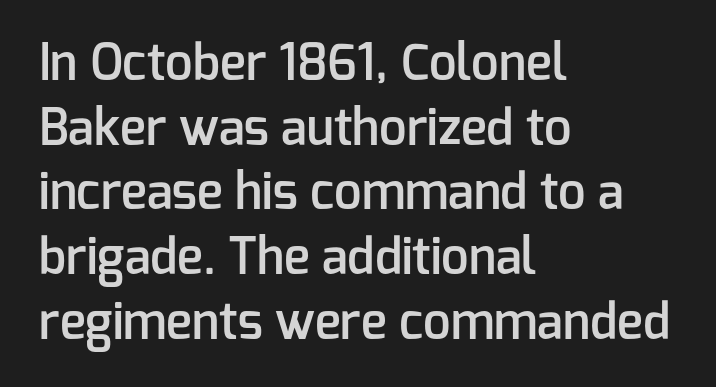
Q: Is the text bold? A: Semi-bold.
Q: Is the text italic (slanted)? A: No, it is upright.
Q: Is the typeface a serif or a sans-serif typeface? A: Sans-serif.
Q: Is the text underlined? A: No.
Q: How is the paragraph aligned? A: Left-aligned.
Q: Is the spacing between letters normal or unusually wide? A: Normal.
Q: Is the spacing between lines tight, normal or loose? A: Normal.
Q: Width (condensed, normal, or wide)? A: Normal.
Q: Stroke contrast? A: Low.
Q: x-height? A: Medium.
Q: Monospaced? A: No.
